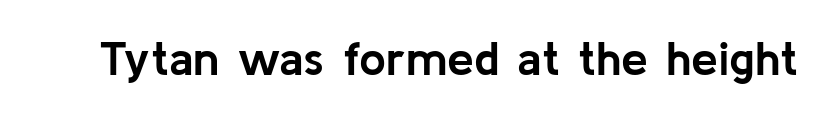
Look at the stroke-to-counter ratio: heavy, a bold. Rendered with straight, roman letterforms. Default kerning and tracking; the words read as compact shapes. Quick note: underline off.
